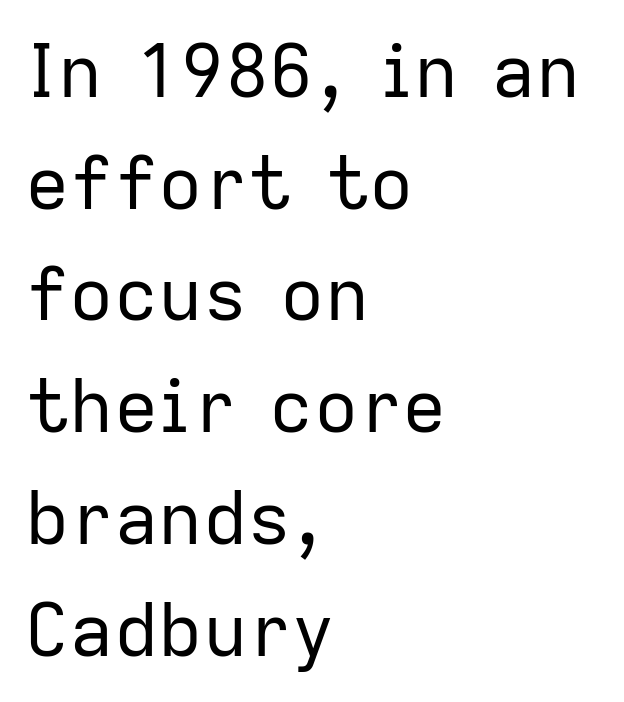
{"serif": "no", "italic": "no", "bold": "no", "weight": "regular", "width": "normal", "stroke_contrast": "low", "x_height": "medium", "monospaced": "no", "underline": "no", "align": "left", "line_spacing": "normal", "line_spacing_ratio": 1.51, "letter_spacing": "normal", "letter_spacing_em": 0.0, "glyph_px": 74}
